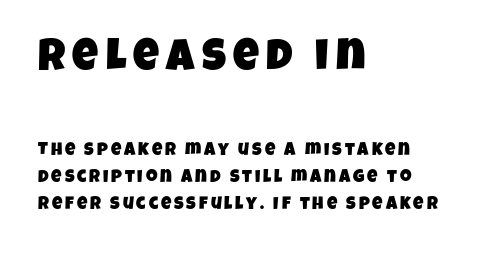
The composition opens big and finishes small. Alignment: flush left. The characters display no serif detailing; their extremities are plain. This sample has the flowing, uneven cadence of proportional lettering. Each new line begins a customary step beneath the previous one. Honestly, there is no underline to notice here at all.
